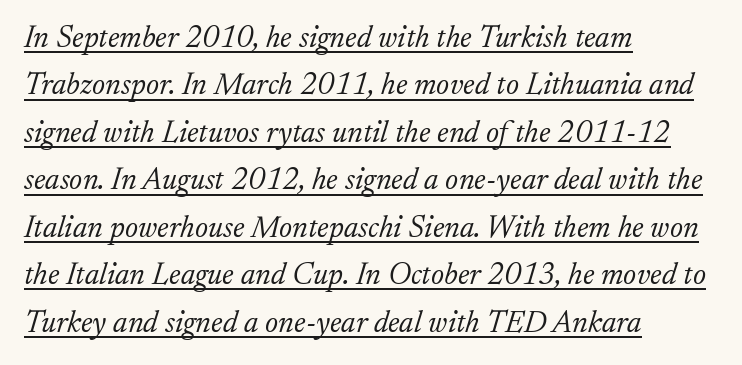
{"serif": "yes", "italic": "yes", "lean": "right", "slant_degrees": 17, "bold": "no", "weight": "light", "width": "normal", "stroke_contrast": "low", "x_height": "small", "monospaced": "no", "underline": "yes", "align": "left", "line_spacing": "normal", "line_spacing_ratio": 1.53, "letter_spacing": "normal", "letter_spacing_em": 0.0, "glyph_px": 31}
